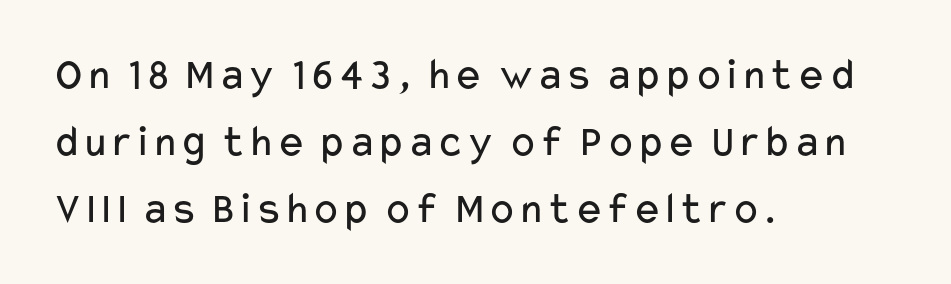
The type is set solid horizontally, with unmodified tracking. You can tell from the bare stems that sans-serif type was used. Successive baselines arrive at the customary interval. Leftover space on each line is placed entirely after the last word.
